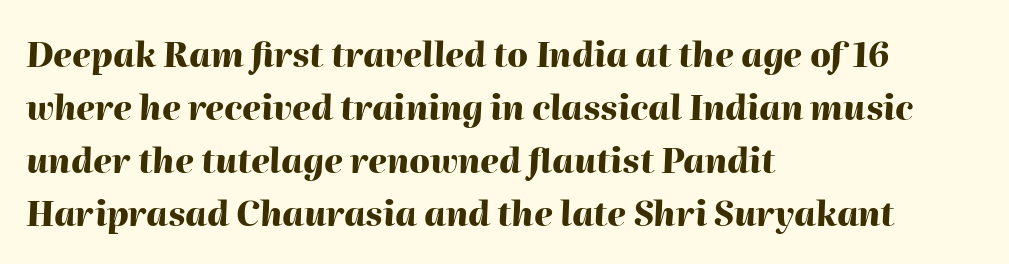
One glance says typical: line gaps are just what's usual. Type without underlining. Observe the lean: these are italic letterforms. Reading down the block, your eye returns to a fixed left position each line. The strokes are fattened all the way to bold. These lines keep a tight, regular rhythm from letter to letter.
